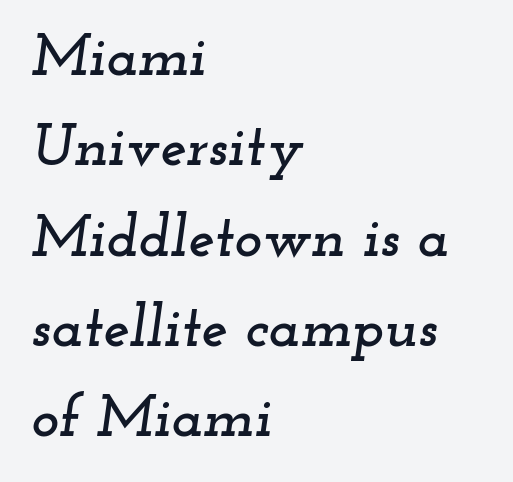
The image shows 59 px wide serif type, italic (leaning right); set left-aligned, normal line spacing (1.53x), normal letter spacing, not underlined; low stroke contrast and a small x-height.
